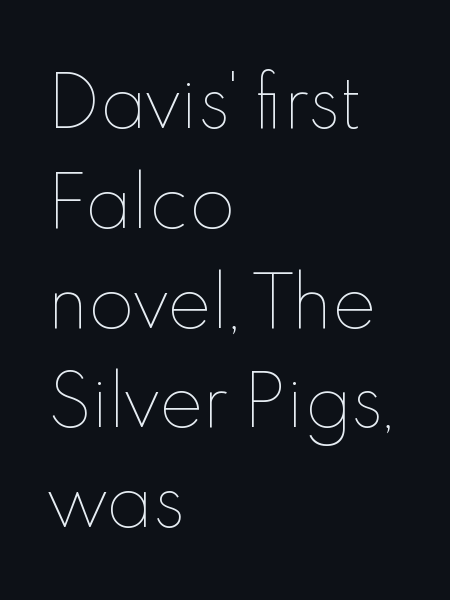
{"italic": "no", "bold": "no", "weight": "thin", "width": "normal", "x_height": "small", "monospaced": "no", "underline": "no", "align": "left", "line_spacing": "normal", "line_spacing_ratio": 1.49, "letter_spacing": "normal", "letter_spacing_em": 0.0, "glyph_px": 67}
